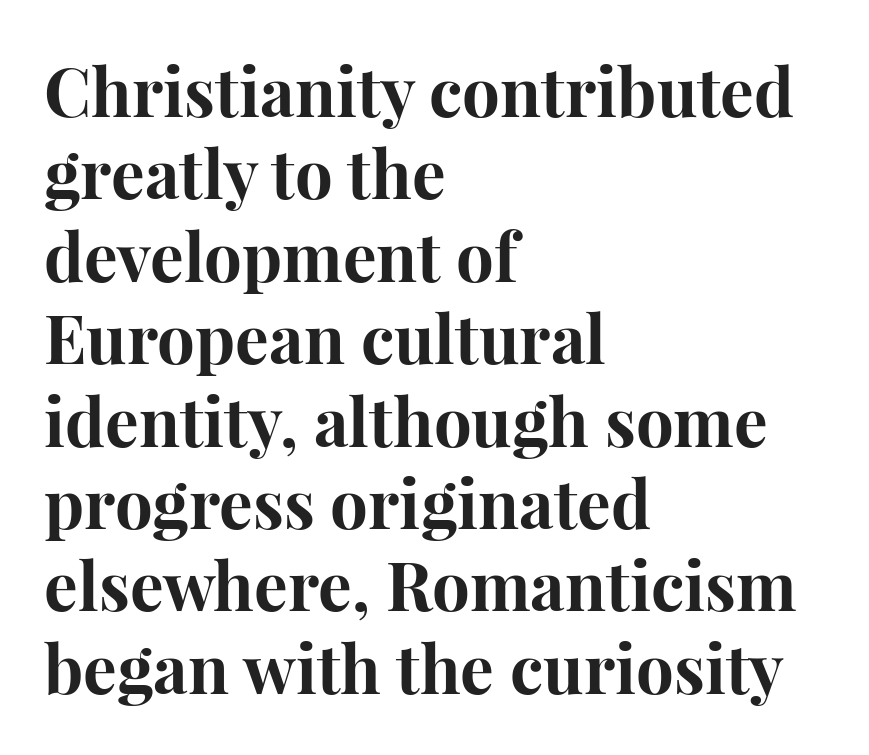
The image shows 67 px bold serif type, upright; set left-aligned, line spacing 1.23x, normal letter spacing, not underlined; high stroke contrast and a medium x-height.
